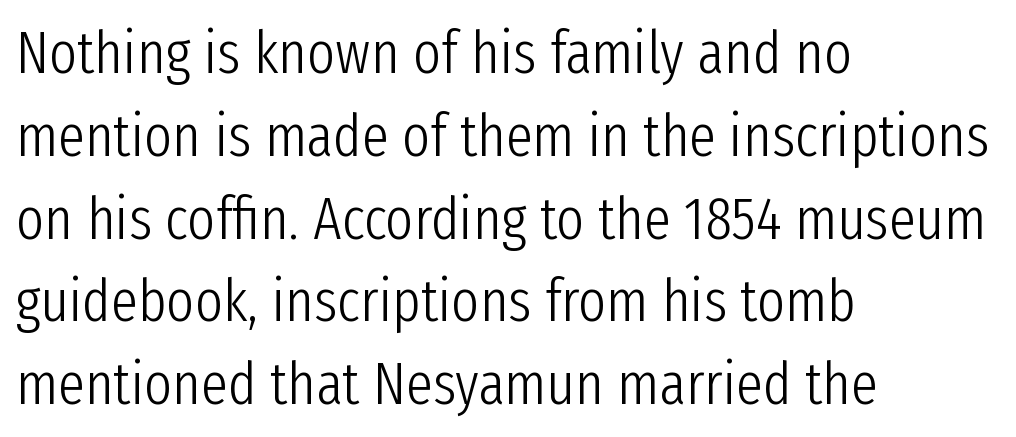
Character widths vary here, with narrow letters taking less room than wide ones. No word sits above an underline. Is this a heavy cut? Hardly; it is regular or lighter. This sample uses plain, unmodified letter spacing. The lines sit at an ordinary, default distance from one another. Does the copy run flush right? No — it runs flush left.
